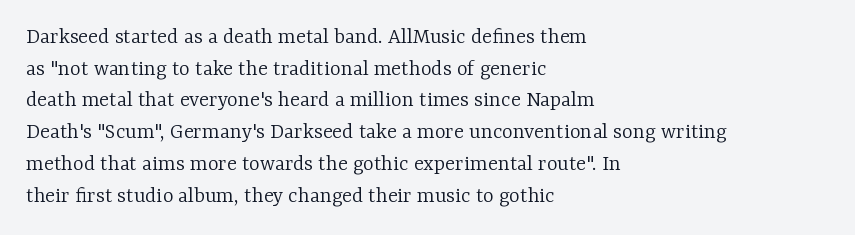
The image shows 23 px text type, upright; set left-aligned, normal line spacing (1.38x), normal letter spacing, not underlined.
